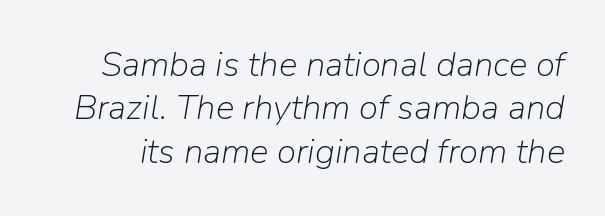
{"italic": "yes", "lean": "right", "slant_degrees": 9, "bold": "no", "weight": "light", "width": "normal", "stroke_contrast": "low", "x_height": "medium", "monospaced": "no", "underline": "no", "line_spacing_ratio": 1.24, "letter_spacing": "normal", "letter_spacing_em": 0.0, "glyph_px": 35}
